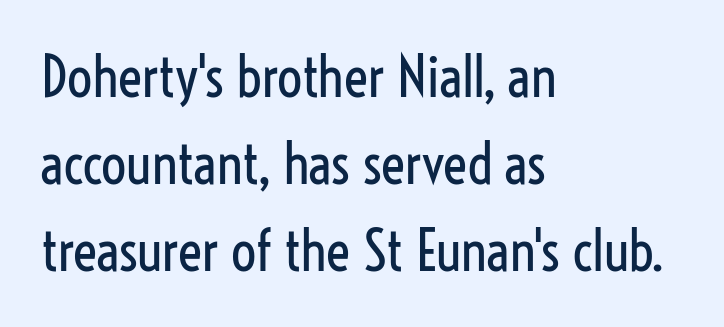
The image shows 56 px regular-weight, condensed sans-serif type, upright; set left-aligned, normal line spacing (1.55x), normal letter spacing, not underlined; low stroke contrast and a medium x-height.
